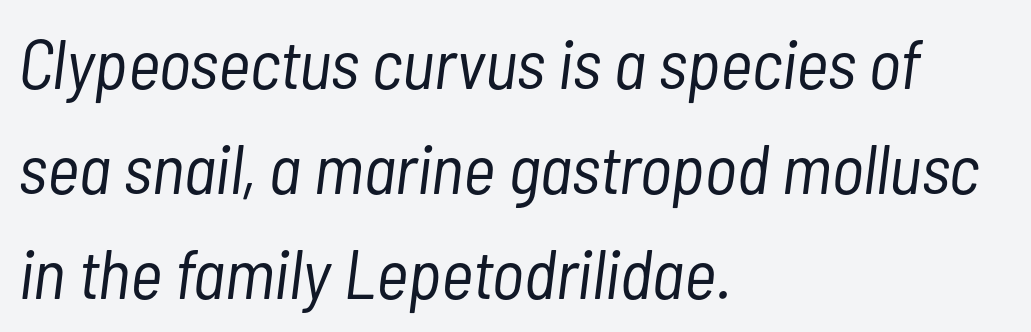
The image shows 70 px light, condensed type, italic (leaning right); set left-aligned, normal line spacing (1.5x), normal letter spacing, not underlined; low stroke contrast and a medium x-height.
